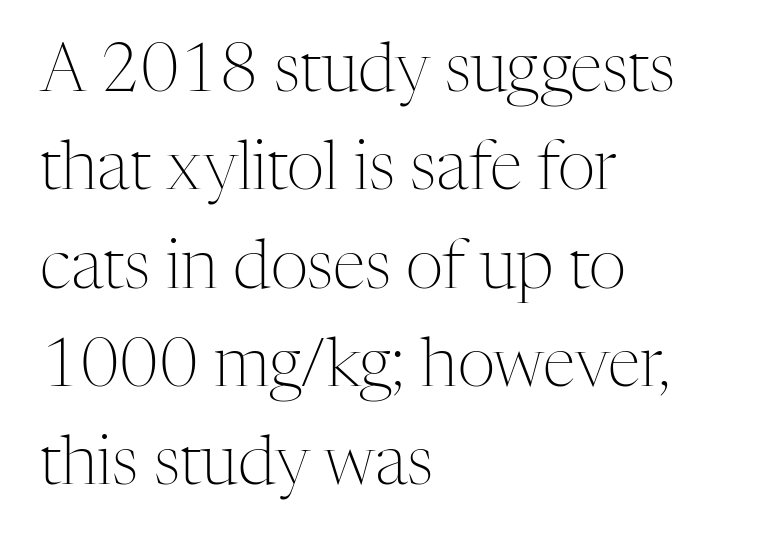
{"serif": "yes", "italic": "no", "bold": "no", "weight": "light", "width": "normal", "stroke_contrast": "medium", "x_height": "medium", "monospaced": "no", "underline": "no", "align": "left", "line_spacing": "normal", "line_spacing_ratio": 1.49, "letter_spacing": "normal", "letter_spacing_em": 0.0, "glyph_px": 66}
